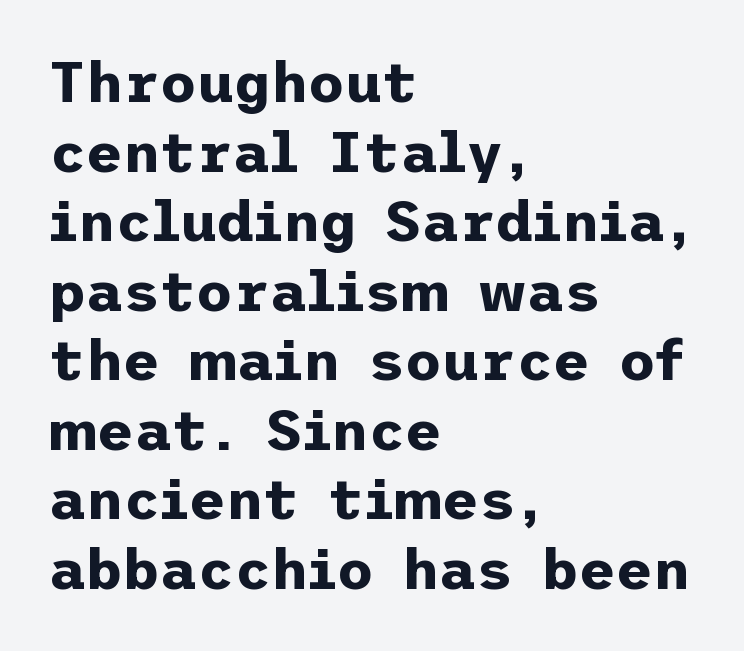
{"serif": "no", "italic": "no", "bold": "yes", "weight": "bold", "width": "normal", "stroke_contrast": "low", "x_height": "medium", "underline": "no", "align": "left", "line_spacing_ratio": 1.22, "letter_spacing": "normal", "letter_spacing_em": 0.0, "glyph_px": 57}
